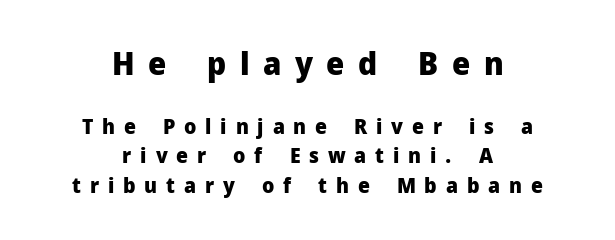
Q: Is the text bold? A: Yes.
Q: Is the text italic (slanted)? A: No, it is upright.
Q: Is the typeface a serif or a sans-serif typeface? A: Sans-serif.
Q: Is the text underlined? A: No.
Q: How is the paragraph aligned? A: Centered.
Q: Is the spacing between letters normal or unusually wide? A: Unusually wide.
Q: Is the spacing between lines tight, normal or loose? A: Normal.
Q: Which block of text is set in a larger size, the first (top) or the second (bottom)? A: The first (top) one.
Q: Width (condensed, normal, or wide)? A: Normal.
Q: Stroke contrast? A: Low.
Q: x-height? A: Medium.
Q: Monospaced? A: No.
